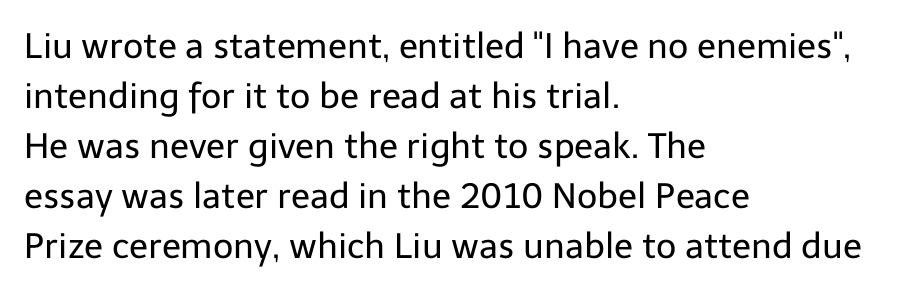
{"serif": "no", "italic": "no", "bold": "no", "weight": "regular", "width": "normal", "stroke_contrast": "low", "x_height": "medium", "monospaced": "no", "underline": "no", "align": "left", "line_spacing": "normal", "line_spacing_ratio": 1.43, "letter_spacing": "normal", "letter_spacing_em": 0.0, "glyph_px": 35}
